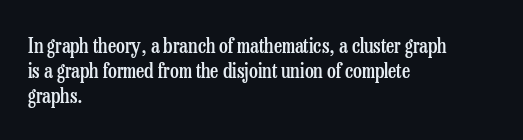
{"italic": "no", "bold": "semi", "underline": "no", "align": "left", "line_spacing": "normal", "line_spacing_ratio": 1.25, "letter_spacing": "normal", "letter_spacing_em": 0.0, "glyph_px": 20}
